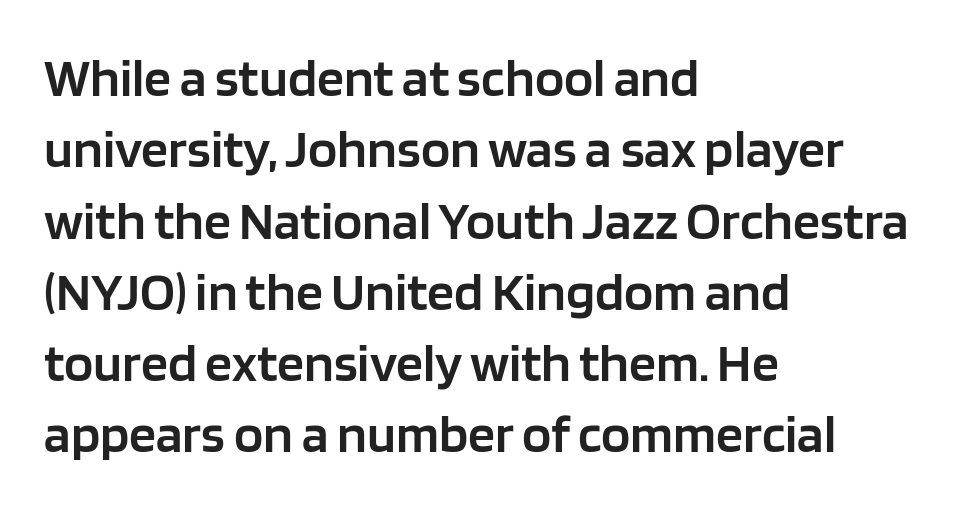
Q: Is the text bold? A: Semi-bold.
Q: Is the text italic (slanted)? A: No, it is upright.
Q: Is the typeface a serif or a sans-serif typeface? A: Sans-serif.
Q: Is the text underlined? A: No.
Q: How is the paragraph aligned? A: Left-aligned.
Q: Is the spacing between letters normal or unusually wide? A: Normal.
Q: Is the spacing between lines tight, normal or loose? A: Normal.
Q: Width (condensed, normal, or wide)? A: Normal.
Q: Stroke contrast? A: Low.
Q: x-height? A: Large.
Q: Monospaced? A: No.
